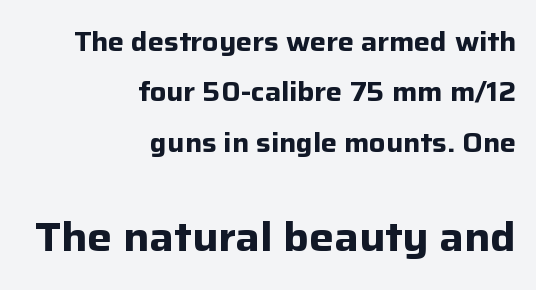
The text block is weighted toward the right margin, trailing off unevenly leftward. Summary of weight: heavy, a full bold. Just letters on the line, the space beneath them empty. Characters remain perfectly vertical along every line. No feet cap the strokes, marking this as sans-serif type. Is this a fixed-width face? No — the glyphs have proportional, varying widths.
